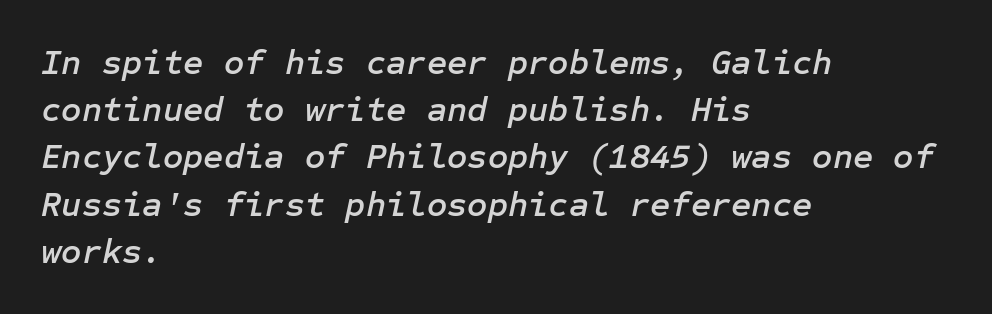
Summary of vertical rhythm: regular, with standard interline spacing. A clean baseline with only descenders dipping below it. The text carries the slant typical of an italic or oblique font. Look at the tracking — it's just the regular setting, nothing added. This sample is left-justified, so line endings fall wherever the words run out.
